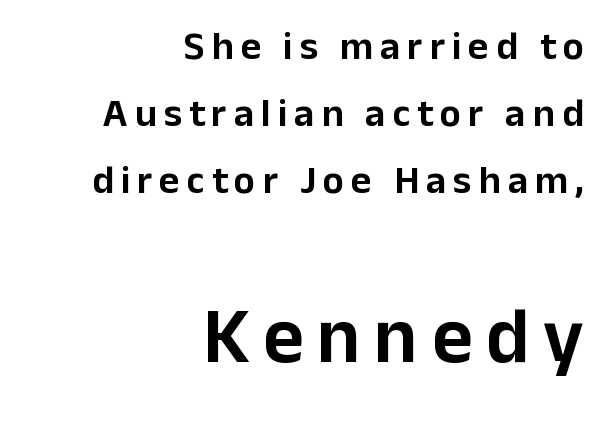
{"serif": "no", "italic": "no", "width": "normal", "stroke_contrast": "low", "x_height": "medium", "monospaced": "no", "underline": "no", "align": "right", "line_spacing": "normal", "line_spacing_ratio": 1.67, "larger_block": "second", "size_ratio": 1.98, "glyph_px": 79}
